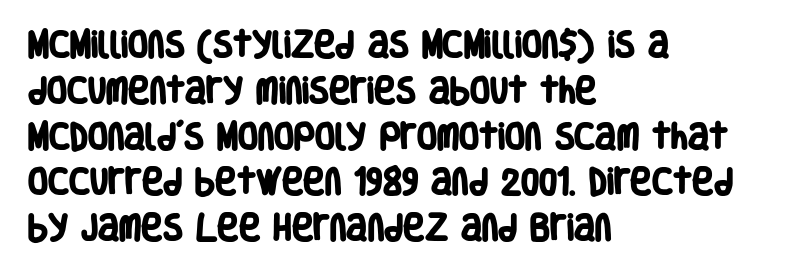
Each row of text sits above clean, open space. The rag falls on the right side of this text block. Is there much room between lines? A standard amount, neither cramped nor airy. A sans-serif font was chosen for this passage. The face used here is rendered with its standard letterfit. Spacing verdict: proportional, widths tailored to each character.
